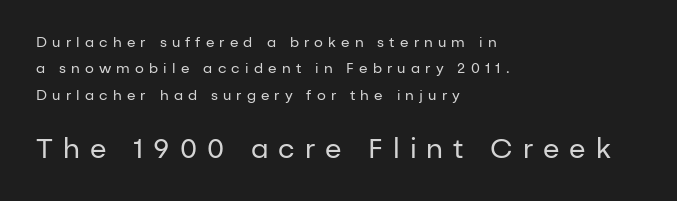
Q: Is the text bold? A: No.
Q: Is the text italic (slanted)? A: No, it is upright.
Q: Is the text underlined? A: No.
Q: How is the paragraph aligned? A: Left-aligned.
Q: Is the spacing between letters normal or unusually wide? A: Unusually wide.
Q: Which block of text is set in a larger size, the first (top) or the second (bottom)? A: The second (bottom) one.
